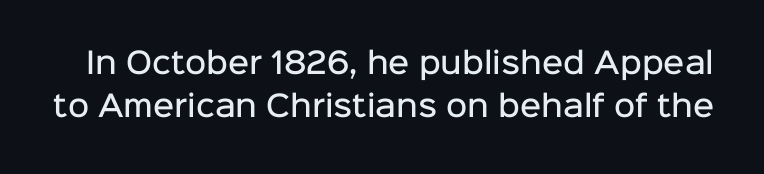
Q: Is the text bold? A: Semi-bold.
Q: Is the text italic (slanted)? A: No, it is upright.
Q: Is the typeface a serif or a sans-serif typeface? A: Sans-serif.
Q: Is the text underlined? A: No.
Q: Is the spacing between letters normal or unusually wide? A: Normal.
Q: Is the spacing between lines tight, normal or loose? A: Normal.
Q: Width (condensed, normal, or wide)? A: Normal.
Q: Stroke contrast? A: Low.
Q: x-height? A: Medium.
Q: Monospaced? A: No.
